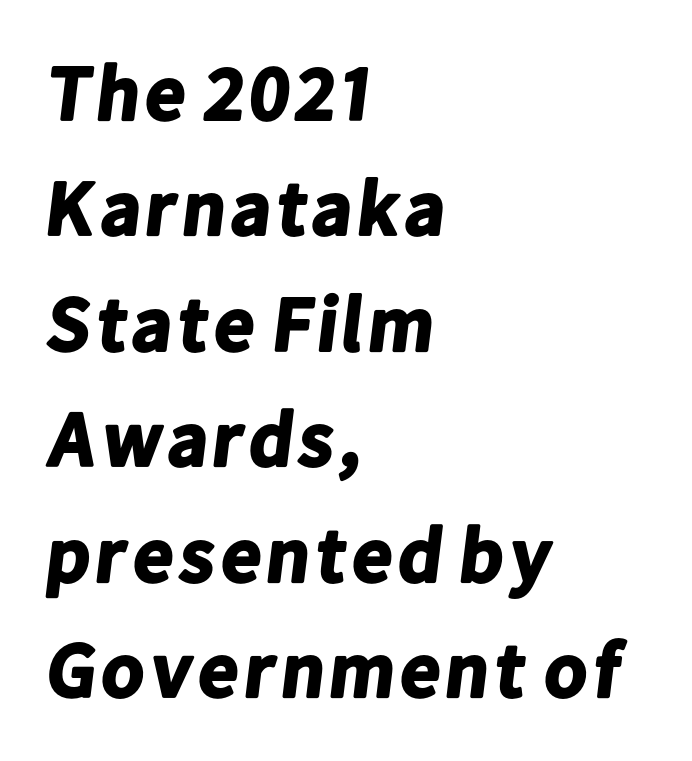
You could call the tracking neutral — neither tight nor loose. The space directly below the letters is spotless. Each glyph is drawn with heavy, bold strokes. Spacing verdict: proportional, widths tailored to each character. These lines are composed in type without serifs. The typesetter chose a ragged-right arrangement here.
